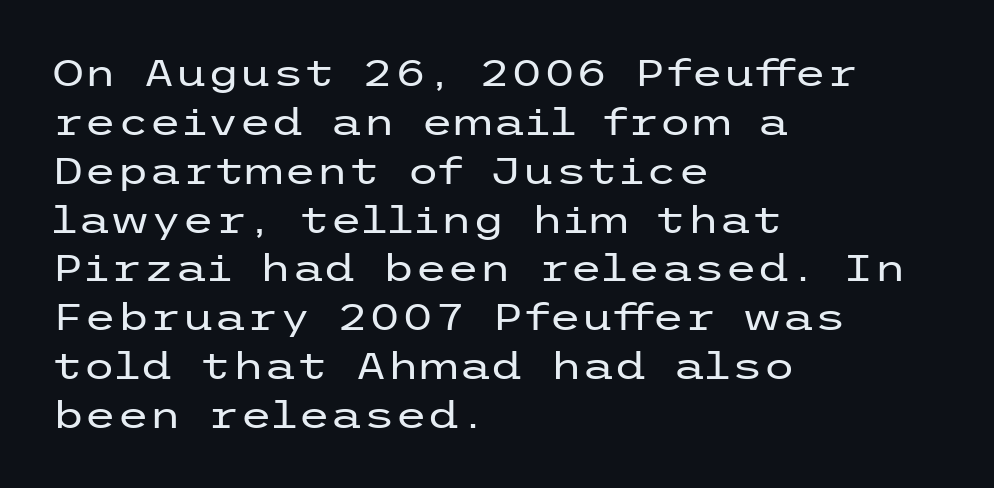
Q: Is the text bold? A: No.
Q: Is the text italic (slanted)? A: No, it is upright.
Q: Is the typeface a serif or a sans-serif typeface? A: Sans-serif.
Q: Is the text underlined? A: No.
Q: How is the paragraph aligned? A: Left-aligned.
Q: Is the spacing between letters normal or unusually wide? A: Normal.
Q: Is the spacing between lines tight, normal or loose? A: Normal.
Q: Width (condensed, normal, or wide)? A: Wide.
Q: Stroke contrast? A: Low.
Q: x-height? A: Medium.
